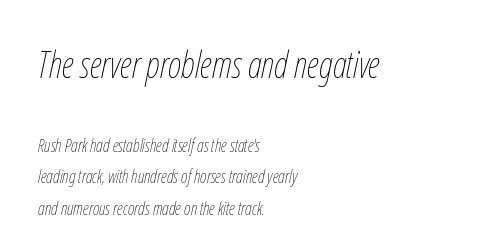
{"italic": "yes", "lean": "right", "slant_degrees": 12, "bold": "no", "weight": "thin", "width": "condensed", "stroke_contrast": "low", "x_height": "medium", "monospaced": "no", "underline": "no", "align": "left", "line_spacing_ratio": 1.74, "letter_spacing": "normal", "letter_spacing_em": 0.0, "larger_block": "first", "size_ratio": 2.06, "glyph_px": 37}
